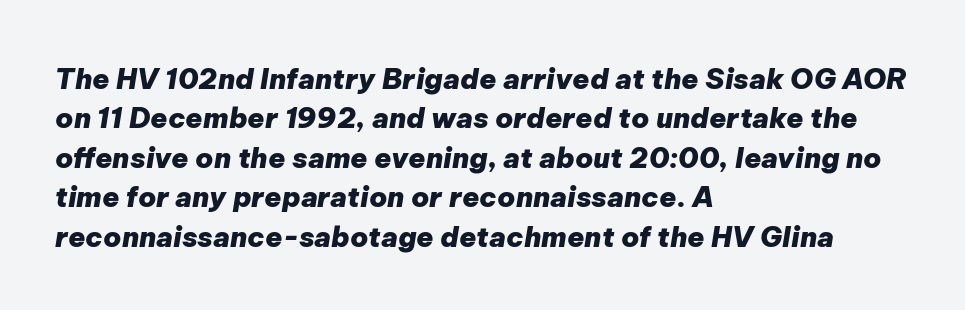
Reading down the column, the eye jumps a familiar distance to each next line. These lines keep a tight, regular rhythm from letter to letter. The typesetting leans heavy: a genuine bold. Does the lettering tilt? It does — this is italic. The lines are quadded left.
